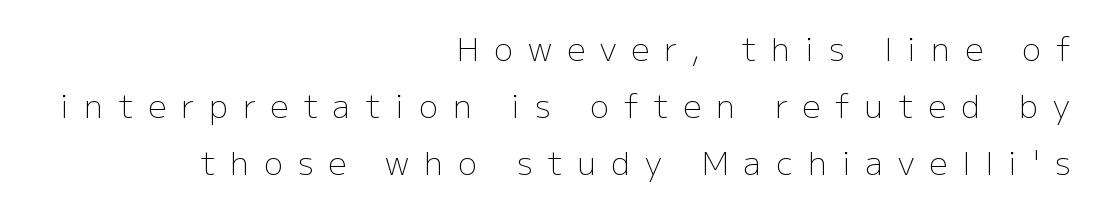
{"serif": "no", "italic": "no", "bold": "no", "weight": "light", "width": "normal", "stroke_contrast": "low", "x_height": "medium", "monospaced": "no", "underline": "no", "align": "right", "line_spacing_ratio": 1.78, "letter_spacing": "wide", "letter_spacing_em": 0.47, "glyph_px": 32}
